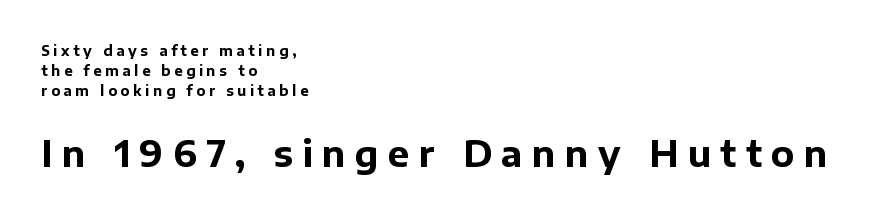
The image shows 36 px bold sans-serif type, upright; set left-aligned, normal line spacing (1.42x), unusually wide letter spacing (+0.26 em), not underlined; the second (bottom) block is 2.57x larger; low stroke contrast and a medium x-height.
